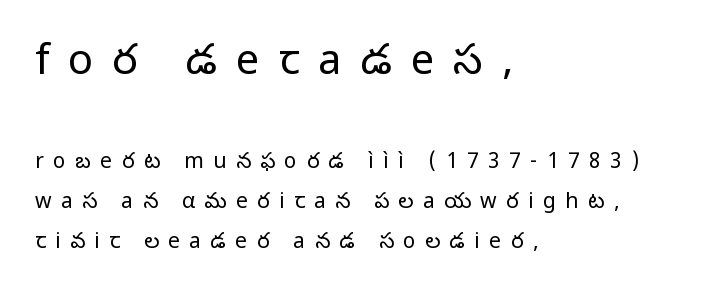
{"serif": "no", "italic": "no", "bold": "no", "weight": "regular", "width": "normal", "stroke_contrast": "low", "x_height": "medium", "monospaced": "no", "underline": "no", "align": "left", "line_spacing": "loose", "line_spacing_ratio": 1.9, "letter_spacing": "wide", "letter_spacing_em": 0.45, "larger_block": "first", "size_ratio": 2.0, "glyph_px": 42}
